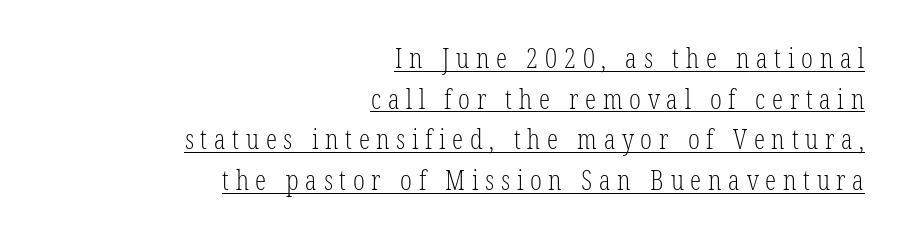
{"serif": "yes", "italic": "no", "bold": "no", "weight": "light", "width": "condensed", "stroke_contrast": "low", "x_height": "medium", "monospaced": "no", "underline": "yes", "align": "right", "line_spacing": "normal", "line_spacing_ratio": 1.45, "letter_spacing": "wide", "letter_spacing_em": 0.24, "glyph_px": 28}
